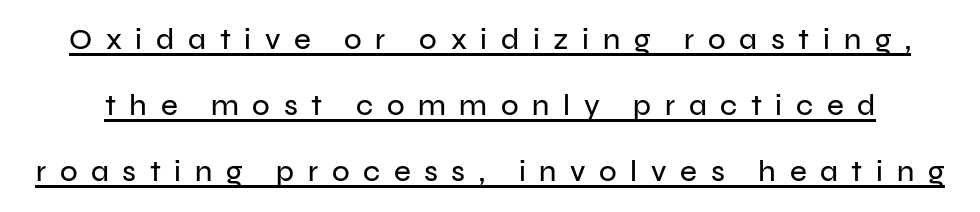
The image shows 29 px sans-serif type, upright; set loose line spacing (2.28x), unusually wide letter spacing (+0.47 em), underlined; low stroke contrast and a medium x-height.
